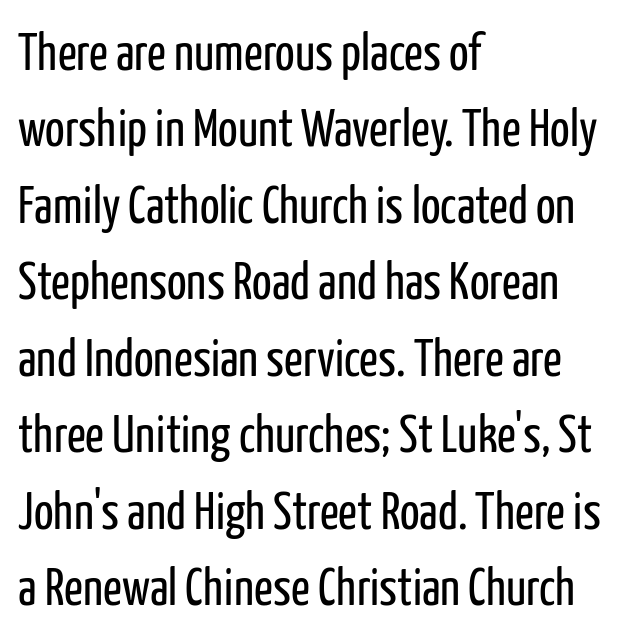
The setting favours the left margin, as ordinary paragraphs usually do. What kind of face is this? One without serifs — a sans. Think of a printed novel: that variable character pitch is what you see here. Is the stroke heavy? The answer is a plain regular-or-lighter. Words float on clear page, feet unadorned.
